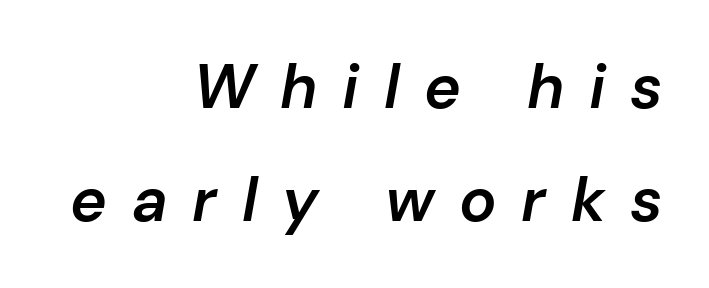
Q: Is the text bold? A: Semi-bold.
Q: Is the text italic (slanted)? A: Yes, it leans right by about 10 degrees.
Q: Is the text underlined? A: No.
Q: How is the paragraph aligned? A: Right-aligned.
Q: Is the spacing between letters normal or unusually wide? A: Unusually wide.
Q: Width (condensed, normal, or wide)? A: Normal.
Q: Stroke contrast? A: Low.
Q: x-height? A: Medium.
Q: Monospaced? A: No.
